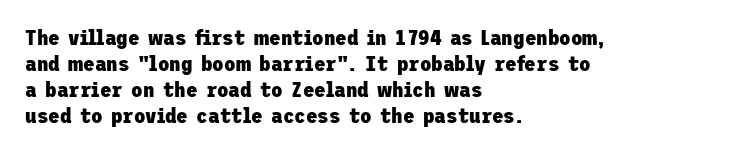
The image shows 21 px bold type, upright; set left-aligned, line spacing 1.24x, normal letter spacing, not underlined.
